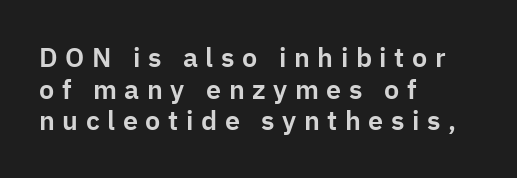
The image shows 27 px text type, upright; set left-aligned, line spacing 1.17x, unusually wide letter spacing (+0.28 em), not underlined.
